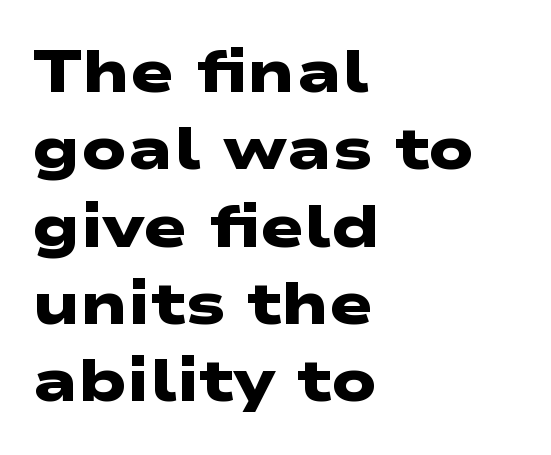
Left-aligned paragraph, ragged on the right. The face used here is rendered with its standard letterfit. Quick note: interline space is typical. Plenty of ink on the page — the face is bold.
